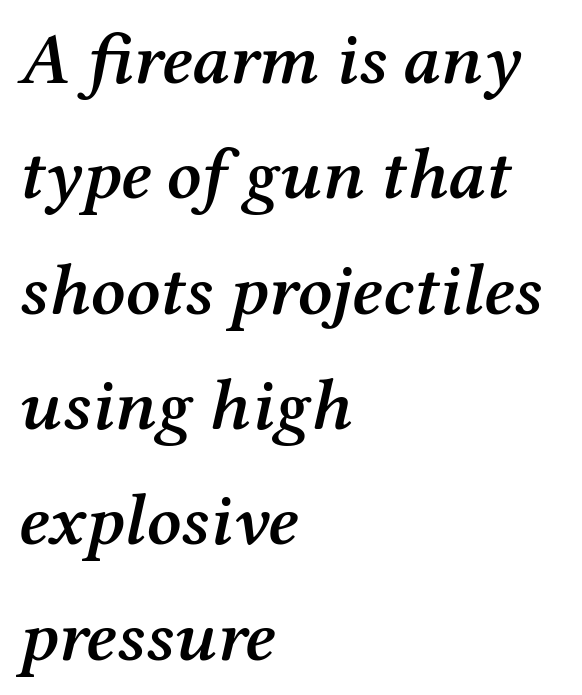
Semibold letterforms, between regular and bold. Looks like regular typesetting: each glyph gets only the width it needs. A serif font was chosen for this passage. The type is set solid horizontally, with unmodified tracking. Vertical spacing — default. Clear beneath every line of the passage.
